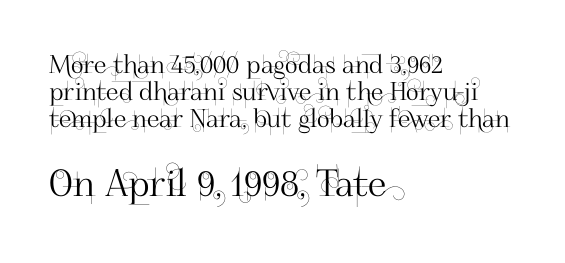
Q: Is the text italic (slanted)? A: No, it is upright.
Q: Is the typeface a serif or a sans-serif typeface? A: Sans-serif.
Q: Is the text underlined? A: No.
Q: How is the paragraph aligned? A: Left-aligned.
Q: Is the spacing between letters normal or unusually wide? A: Normal.
Q: Is the spacing between lines tight, normal or loose? A: Tight.
Q: Which block of text is set in a larger size, the first (top) or the second (bottom)? A: The second (bottom) one.
Q: Width (condensed, normal, or wide)? A: Normal.
Q: Stroke contrast? A: High.
Q: x-height? A: Small.
Q: Monospaced? A: No.
